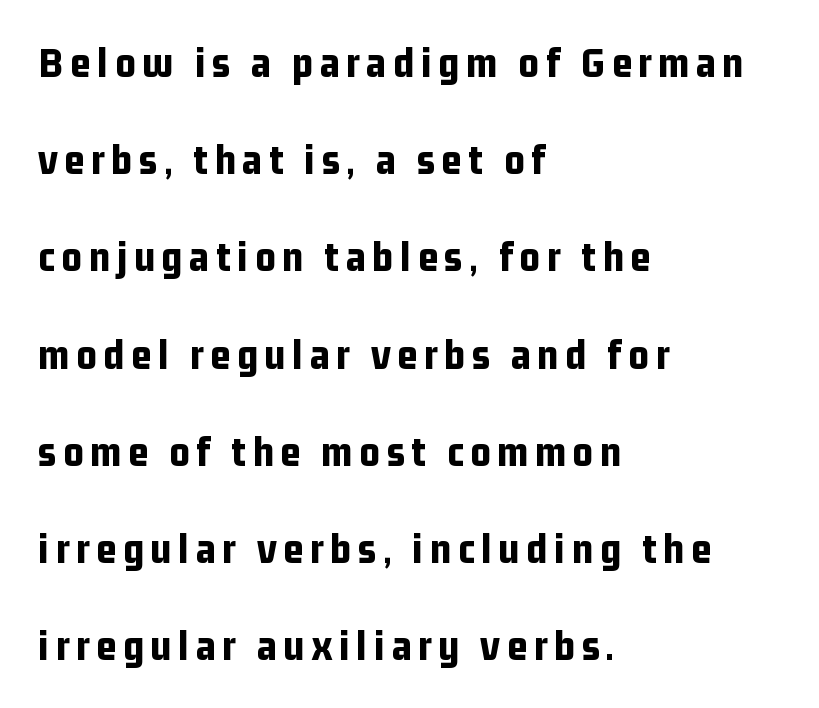
Spacing verdict: proportional, widths tailored to each character. Vertical strokes here are truly vertical. Each row of text sits above clean, open space. Interline gaps are noticeably wide in this sample. These lines are composed in type without serifs.
